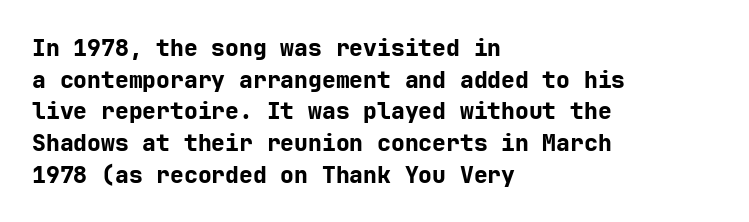
Q: Is the text bold? A: Yes.
Q: Is the text italic (slanted)? A: No, it is upright.
Q: Is the text underlined? A: No.
Q: How is the paragraph aligned? A: Left-aligned.
Q: Is the spacing between letters normal or unusually wide? A: Normal.
Q: Is the spacing between lines tight, normal or loose? A: Normal.
